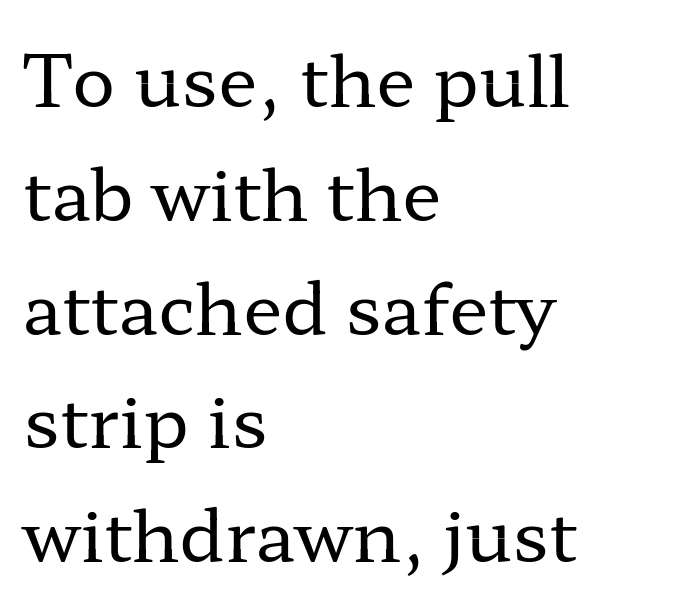
{"serif": "yes", "italic": "no", "bold": "no", "weight": "regular", "width": "wide", "stroke_contrast": "low", "x_height": "medium", "monospaced": "no", "underline": "no", "align": "left", "line_spacing": "normal", "line_spacing_ratio": 1.58, "letter_spacing": "normal", "letter_spacing_em": 0.0, "glyph_px": 72}
